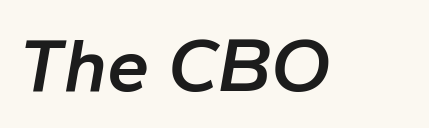
Q: Is the text bold? A: Semi-bold.
Q: Is the text italic (slanted)? A: Yes, it leans right by about 10 degrees.
Q: Is the text underlined? A: No.
Q: Is the spacing between letters normal or unusually wide? A: Normal.
Q: Width (condensed, normal, or wide)? A: Normal.
Q: Stroke contrast? A: Low.
Q: x-height? A: Medium.
Q: Monospaced? A: No.
